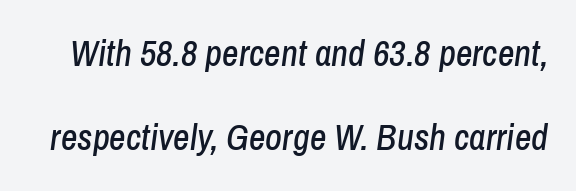
Q: Is the text italic (slanted)? A: Yes, it leans right by about 8 degrees.
Q: Is the text underlined? A: No.
Q: Is the spacing between letters normal or unusually wide? A: Normal.
Q: Is the spacing between lines tight, normal or loose? A: Loose.
Q: Width (condensed, normal, or wide)? A: Condensed.
Q: Stroke contrast? A: Low.
Q: x-height? A: Medium.
Q: Monospaced? A: No.
